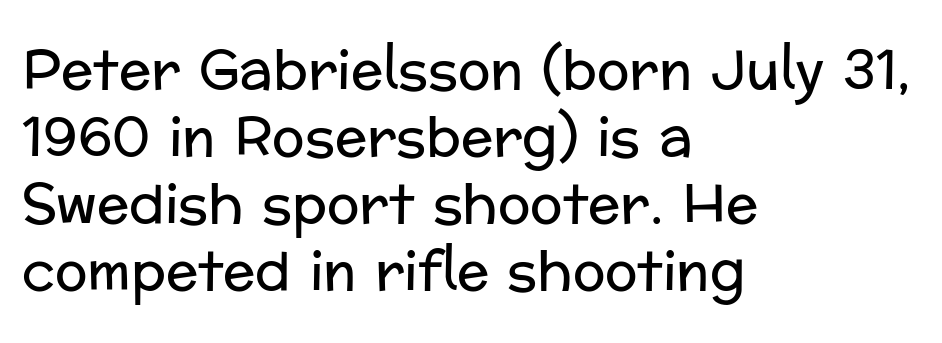
{"serif": "no", "italic": "no", "bold": "no", "weight": "regular", "width": "normal", "stroke_contrast": "low", "x_height": "medium", "monospaced": "no", "underline": "no", "align": "left", "line_spacing_ratio": 1.24, "letter_spacing": "normal", "letter_spacing_em": 0.0, "glyph_px": 54}
